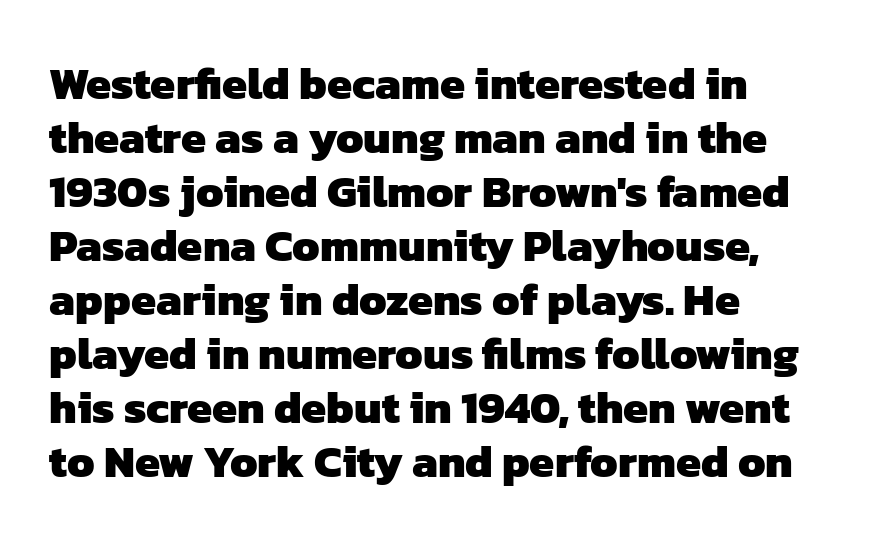
{"serif": "no", "bold": "yes", "weight": "heavy", "width": "normal", "stroke_contrast": "low", "x_height": "medium", "monospaced": "no", "underline": "no", "align": "left", "line_spacing_ratio": 1.2, "letter_spacing": "normal", "letter_spacing_em": 0.0, "glyph_px": 45}
